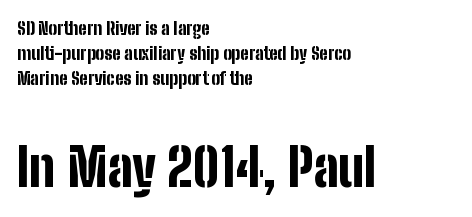
{"serif": "no", "italic": "no", "bold": "yes", "weight": "bold", "width": "condensed", "stroke_contrast": "low", "x_height": "medium", "monospaced": "no", "underline": "no", "align": "left", "line_spacing": "normal", "line_spacing_ratio": 1.39, "letter_spacing": "normal", "letter_spacing_em": 0.0, "larger_block": "second", "size_ratio": 2.94, "glyph_px": 53}
